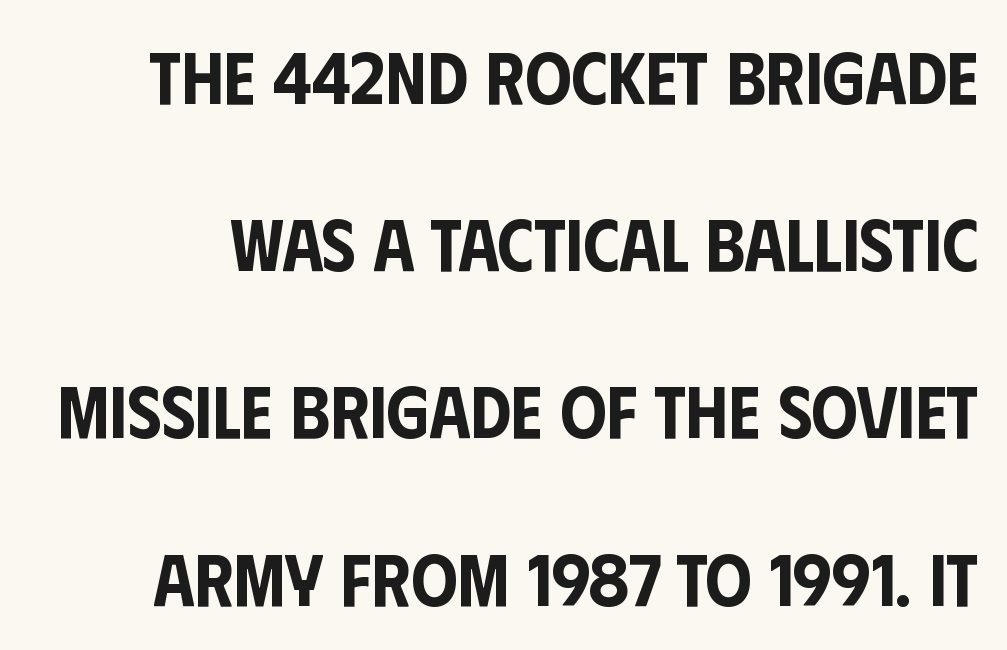
The image shows 73 px condensed sans-serif type, upright; set loose line spacing (2.29x), normal letter spacing, not underlined; low stroke contrast and a large x-height.
